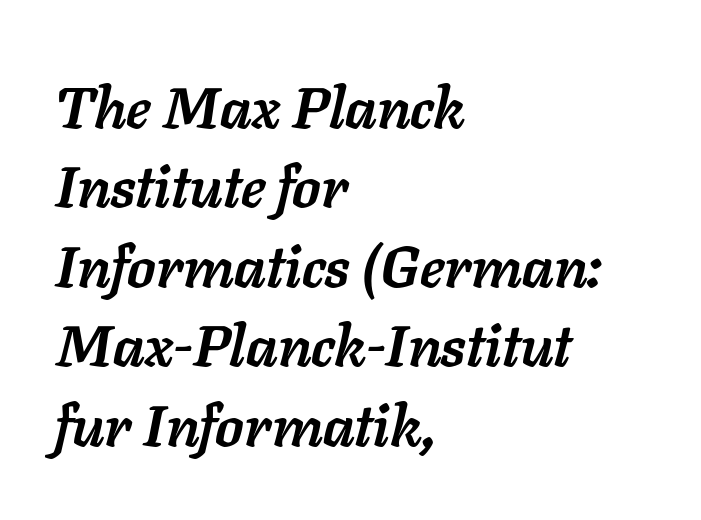
Q: Is the text bold? A: Yes.
Q: Is the text italic (slanted)? A: Yes, it leans right by about 11 degrees.
Q: Is the text underlined? A: No.
Q: How is the paragraph aligned? A: Left-aligned.
Q: Is the spacing between letters normal or unusually wide? A: Normal.
Q: Is the spacing between lines tight, normal or loose? A: Normal.
Q: Width (condensed, normal, or wide)? A: Normal.
Q: Stroke contrast? A: Low.
Q: x-height? A: Medium.
Q: Monospaced? A: No.
